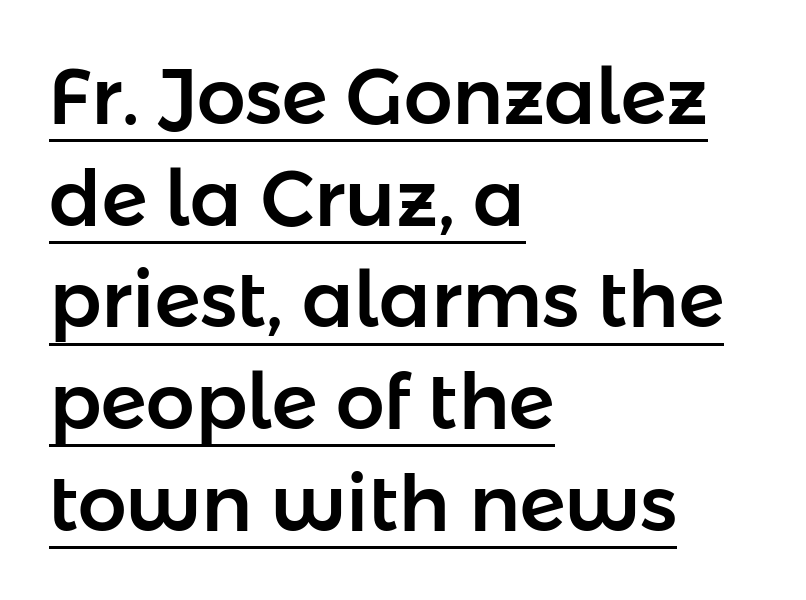
The image shows 77 px sans-serif type, upright; set left-aligned, normal line spacing (1.32x), normal letter spacing, underlined; low stroke contrast and a medium x-height.
